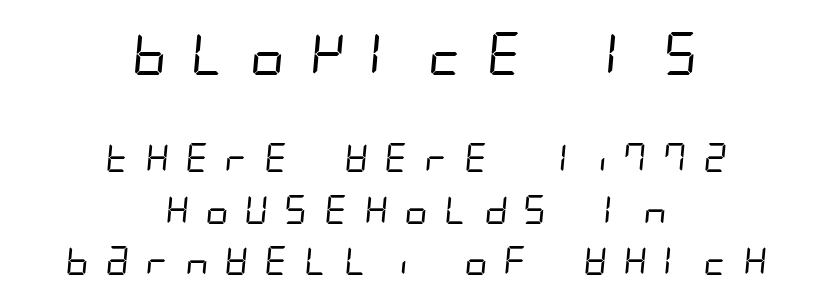
Q: Is the text bold? A: No.
Q: Is the typeface a serif or a sans-serif typeface? A: Sans-serif.
Q: Is the text underlined? A: No.
Q: How is the paragraph aligned? A: Centered.
Q: Is the spacing between letters normal or unusually wide? A: Unusually wide.
Q: Which block of text is set in a larger size, the first (top) or the second (bottom)? A: The first (top) one.
Q: Width (condensed, normal, or wide)? A: Condensed.
Q: Stroke contrast? A: Low.
Q: x-height? A: Large.
